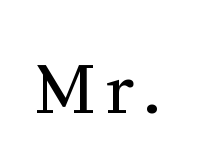
{"serif": "yes", "italic": "no", "bold": "no", "weight": "regular", "width": "normal", "stroke_contrast": "medium", "x_height": "medium", "monospaced": "no", "underline": "no", "glyph_px": 64}
